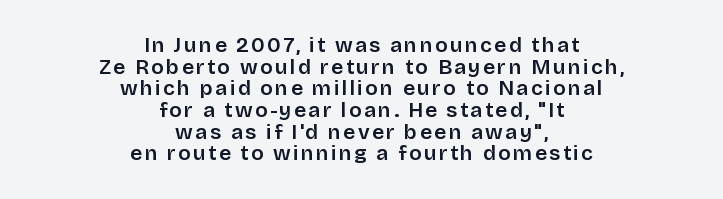
{"italic": "no", "underline": "no", "align": "center", "line_spacing": "tight", "line_spacing_ratio": 1.03, "glyph_px": 21}
